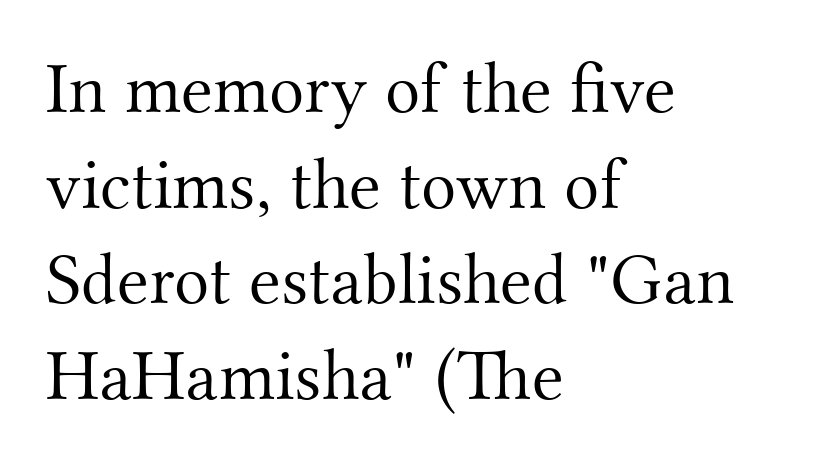
The image shows 73 px light serif type, upright; set left-aligned, normal line spacing (1.31x), normal letter spacing, not underlined; medium stroke contrast and a small x-height.
